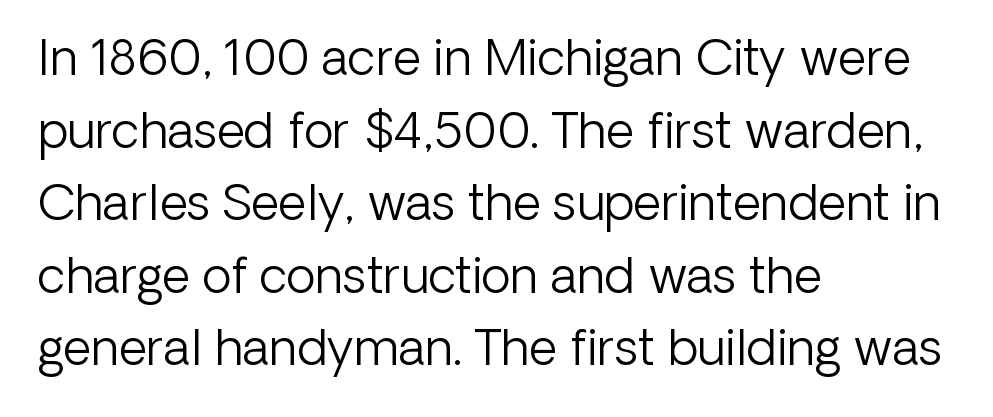
Baseline-to-baseline distance is the conventional proportion of letter height. Italic? Not at all — the glyphs are vertical. Unmarked baselines from the first word to the last. The tracking reads as untouched default to a designer's eye. Does the type have serifs? No, each stem ends abruptly. The face used here is proportionally spaced, like ordinary book or web type.
